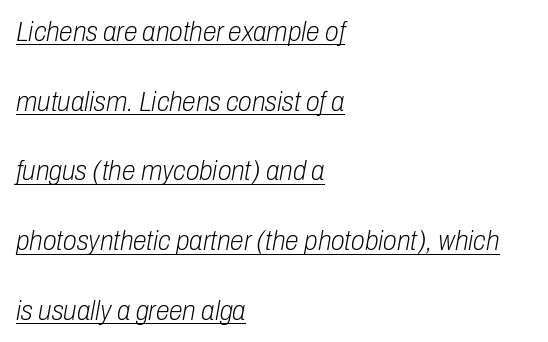
{"italic": "yes", "lean": "right", "slant_degrees": 10, "bold": "no", "weight": "light", "width": "condensed", "stroke_contrast": "low", "x_height": "medium", "monospaced": "no", "underline": "yes", "align": "left", "line_spacing": "loose", "line_spacing_ratio": 2.49, "letter_spacing": "normal", "letter_spacing_em": 0.0, "glyph_px": 28}
